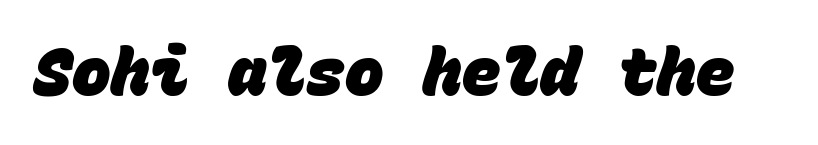
The face used here has the dense, thick strokes of a bold. You could count columns in this text — the font is strictly monospaced. Nobody drew a line under any word here. Serifs: no, the terminals of the letterforms are clean. These lines keep a tight, regular rhythm from letter to letter.
